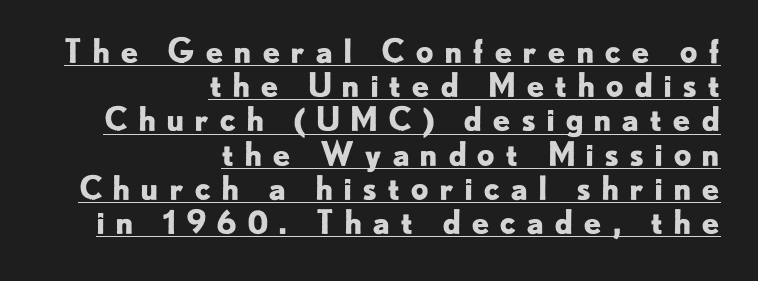
The image shows 32 px bold sans-serif type, upright; set right-aligned, tight line spacing (1.07x), unusually wide letter spacing (+0.3 em), underlined; low stroke contrast and a small x-height.
